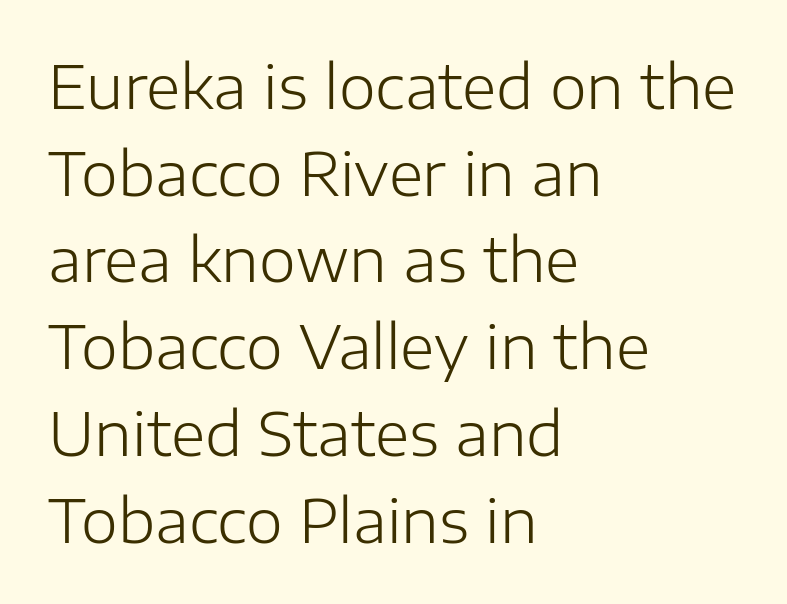
Q: Is the text bold? A: No.
Q: Is the text italic (slanted)? A: No, it is upright.
Q: Is the typeface a serif or a sans-serif typeface? A: Sans-serif.
Q: Is the text underlined? A: No.
Q: How is the paragraph aligned? A: Left-aligned.
Q: Is the spacing between letters normal or unusually wide? A: Normal.
Q: Is the spacing between lines tight, normal or loose? A: Normal.
Q: Width (condensed, normal, or wide)? A: Normal.
Q: Stroke contrast? A: Low.
Q: x-height? A: Medium.
Q: Monospaced? A: No.
